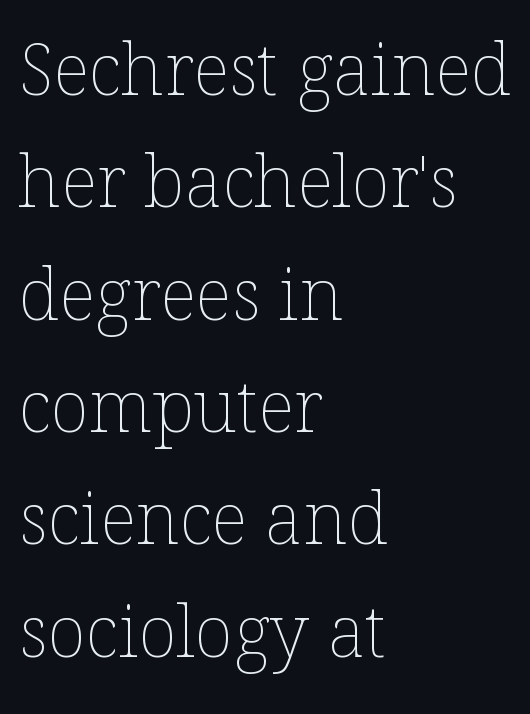
{"italic": "no", "bold": "no", "weight": "thin", "width": "normal", "stroke_contrast": "low", "x_height": "medium", "monospaced": "no", "underline": "no", "align": "left", "line_spacing": "normal", "line_spacing_ratio": 1.56, "letter_spacing": "normal", "letter_spacing_em": 0.0, "glyph_px": 72}
